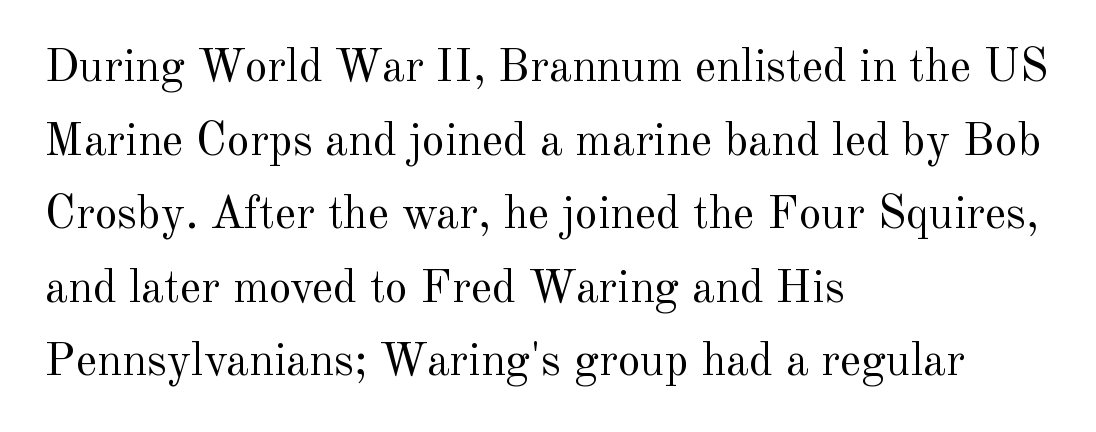
Q: Is the text bold? A: No.
Q: Is the text italic (slanted)? A: No, it is upright.
Q: Is the typeface a serif or a sans-serif typeface? A: Serif.
Q: Is the text underlined? A: No.
Q: How is the paragraph aligned? A: Left-aligned.
Q: Is the spacing between letters normal or unusually wide? A: Normal.
Q: Is the spacing between lines tight, normal or loose? A: Normal.
Q: Width (condensed, normal, or wide)? A: Normal.
Q: x-height? A: Small.
Q: Monospaced? A: No.
